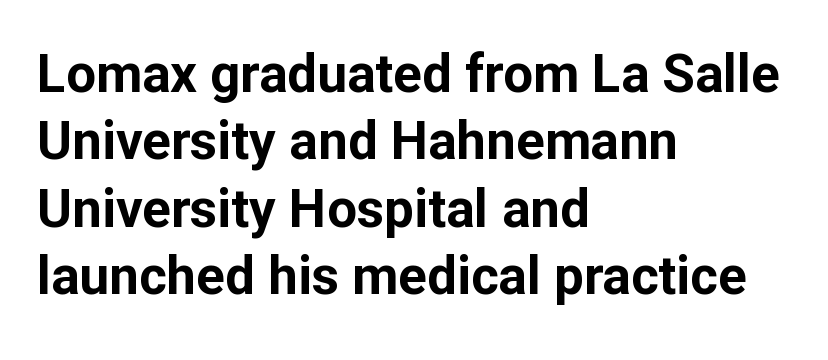
The image shows 53 px bold sans-serif type, upright; set left-aligned, normal line spacing (1.27x), normal letter spacing, not underlined; low stroke contrast and a medium x-height.
